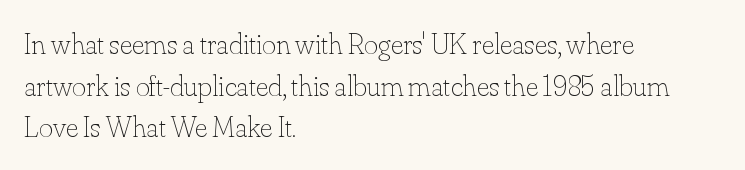
{"italic": "no", "bold": "no", "weight": "thin", "width": "normal", "stroke_contrast": "low", "x_height": "small", "monospaced": "no", "underline": "no", "align": "left", "line_spacing": "normal", "line_spacing_ratio": 1.39, "letter_spacing": "normal", "letter_spacing_em": 0.0, "glyph_px": 30}
